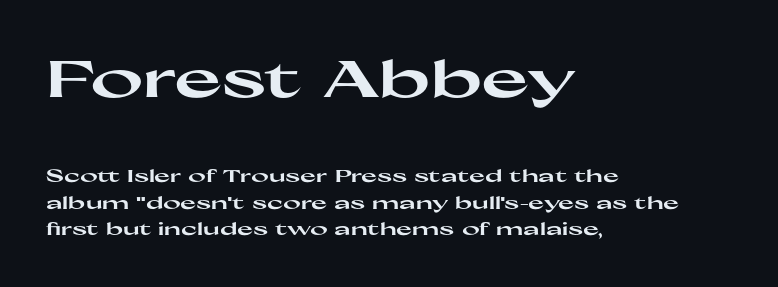
{"serif": "no", "italic": "no", "bold": "yes", "weight": "heavy", "width": "wide", "stroke_contrast": "high", "x_height": "medium", "monospaced": "no", "underline": "no", "align": "left", "line_spacing": "normal", "line_spacing_ratio": 1.54, "letter_spacing": "normal", "letter_spacing_em": 0.0, "larger_block": "first", "size_ratio": 3.0, "glyph_px": 51}
